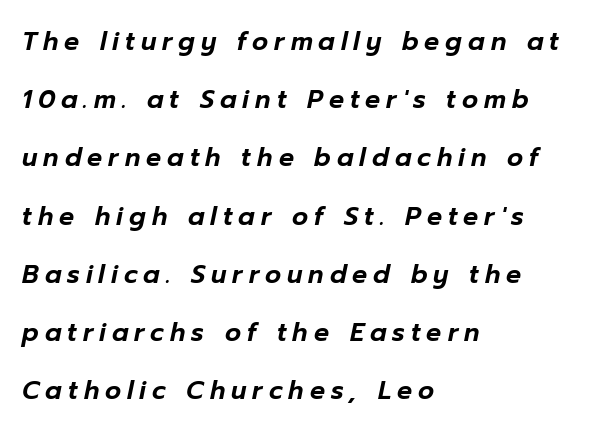
Q: Is the text italic (slanted)? A: Yes, it leans right by about 12 degrees.
Q: Is the text underlined? A: No.
Q: How is the paragraph aligned? A: Left-aligned.
Q: Is the spacing between letters normal or unusually wide? A: Unusually wide.
Q: Is the spacing between lines tight, normal or loose? A: Loose.
